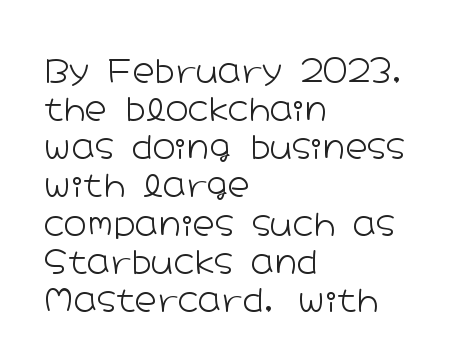
{"serif": "no", "italic": "no", "bold": "no", "weight": "light", "width": "wide", "stroke_contrast": "low", "x_height": "medium", "monospaced": "no", "underline": "no", "align": "left", "line_spacing_ratio": 1.23, "letter_spacing": "normal", "letter_spacing_em": 0.0, "glyph_px": 31}
